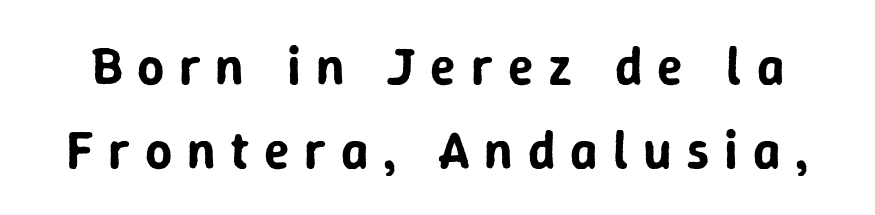
{"serif": "no", "italic": "no", "width": "normal", "stroke_contrast": "low", "x_height": "medium", "monospaced": "no", "underline": "no", "line_spacing": "normal", "line_spacing_ratio": 1.58, "letter_spacing": "wide", "letter_spacing_em": 0.28, "glyph_px": 53}
